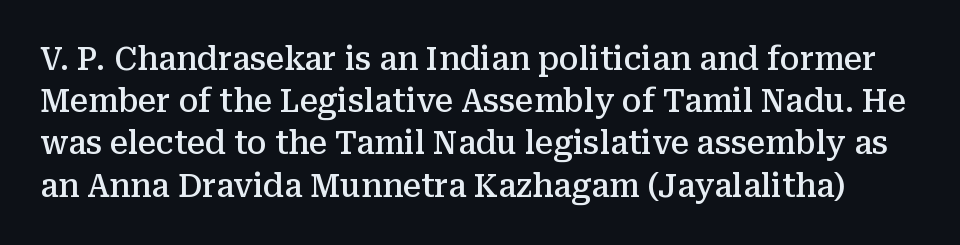
The image shows 32 px semibold serif type, upright; set normal line spacing (1.32x), normal letter spacing, not underlined; medium stroke contrast and a medium x-height.
